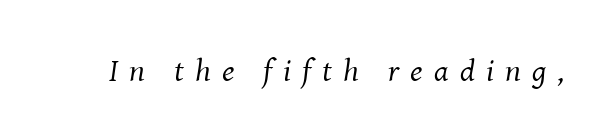
Q: Is the text bold? A: No.
Q: Is the text italic (slanted)? A: Yes, it leans right by about 8 degrees.
Q: Is the typeface a serif or a sans-serif typeface? A: Serif.
Q: Is the text underlined? A: No.
Q: Is the spacing between letters normal or unusually wide? A: Unusually wide.
Q: Width (condensed, normal, or wide)? A: Normal.
Q: Stroke contrast? A: Medium.
Q: x-height? A: Medium.
Q: Monospaced? A: No.
